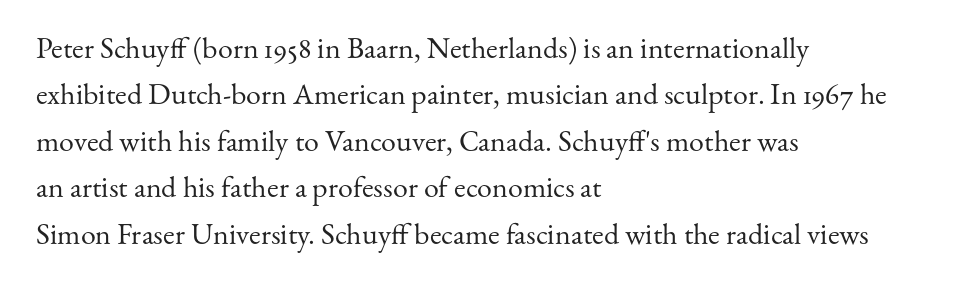
Q: Is the text bold? A: No.
Q: Is the text italic (slanted)? A: No, it is upright.
Q: Is the typeface a serif or a sans-serif typeface? A: Serif.
Q: Is the text underlined? A: No.
Q: How is the paragraph aligned? A: Left-aligned.
Q: Is the spacing between letters normal or unusually wide? A: Normal.
Q: Is the spacing between lines tight, normal or loose? A: Normal.
Q: Width (condensed, normal, or wide)? A: Normal.
Q: Stroke contrast? A: Medium.
Q: x-height? A: Small.
Q: Monospaced? A: No.
